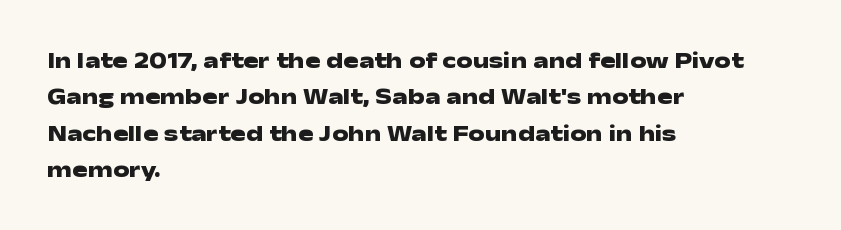
The text block is weighted toward the left margin, trailing off unevenly rightward. These lines carry a lot of weight — the face is fully bold. The letters stand upright; this is a roman face. Each row of text sits above clean, open space. This rendering leaves character spacing at its baseline value.
